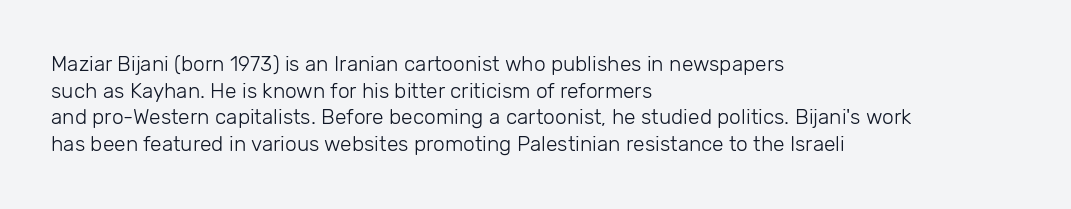
{"italic": "no", "bold": "no", "underline": "no", "align": "left", "line_spacing": "normal", "line_spacing_ratio": 1.27, "letter_spacing": "normal", "letter_spacing_em": 0.0, "glyph_px": 21}
